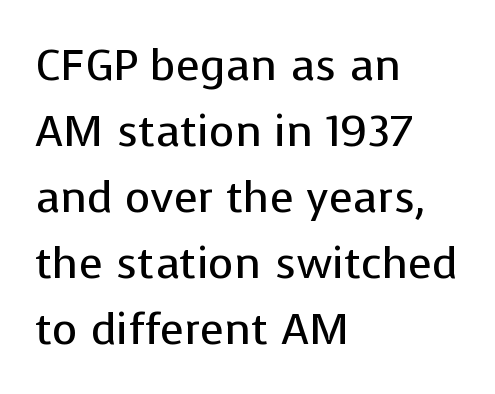
The image shows 44 px regular-weight sans-serif type, upright; set left-aligned, normal line spacing (1.5x), normal letter spacing, not underlined; low stroke contrast and a medium x-height.
